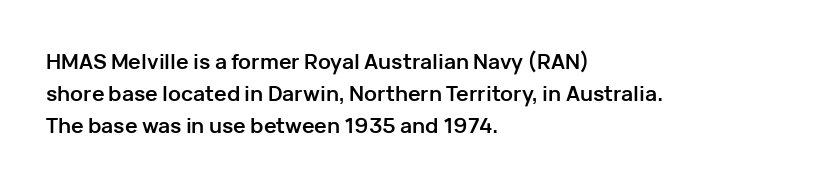
Q: Is the text bold? A: Yes.
Q: Is the text italic (slanted)? A: No, it is upright.
Q: Is the text underlined? A: No.
Q: How is the paragraph aligned? A: Left-aligned.
Q: Is the spacing between letters normal or unusually wide? A: Normal.
Q: Is the spacing between lines tight, normal or loose? A: Normal.
